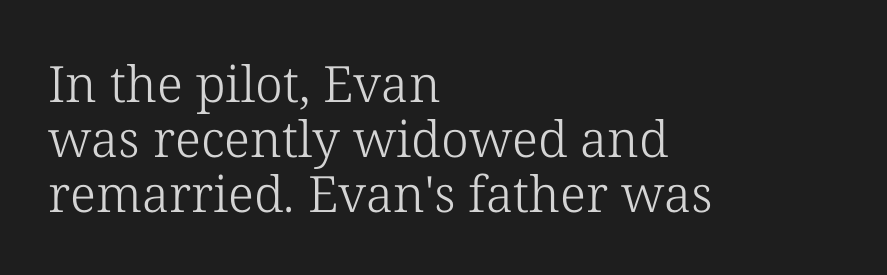
The image shows 50 px light serif type, upright; set left-aligned, tight line spacing (1.1x), normal letter spacing, not underlined; low stroke contrast and a medium x-height.
